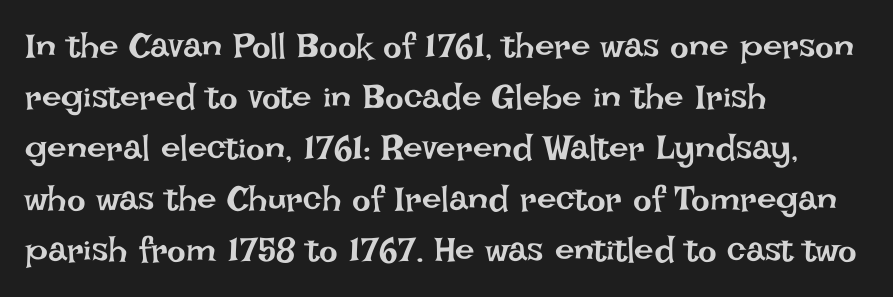
Q: Is the text bold? A: No.
Q: Is the text italic (slanted)? A: No, it is upright.
Q: Is the text underlined? A: No.
Q: How is the paragraph aligned? A: Left-aligned.
Q: Is the spacing between letters normal or unusually wide? A: Normal.
Q: Is the spacing between lines tight, normal or loose? A: Normal.
Q: Width (condensed, normal, or wide)? A: Normal.
Q: Stroke contrast? A: Low.
Q: x-height? A: Large.
Q: Monospaced? A: No.
